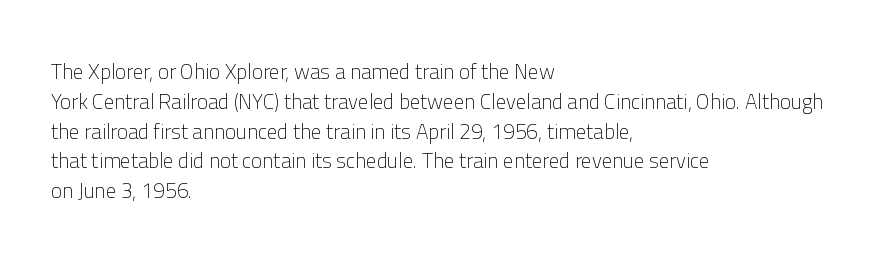
{"italic": "no", "bold": "no", "underline": "no", "align": "left", "line_spacing": "normal", "line_spacing_ratio": 1.42, "letter_spacing": "normal", "letter_spacing_em": 0.0, "glyph_px": 21}
